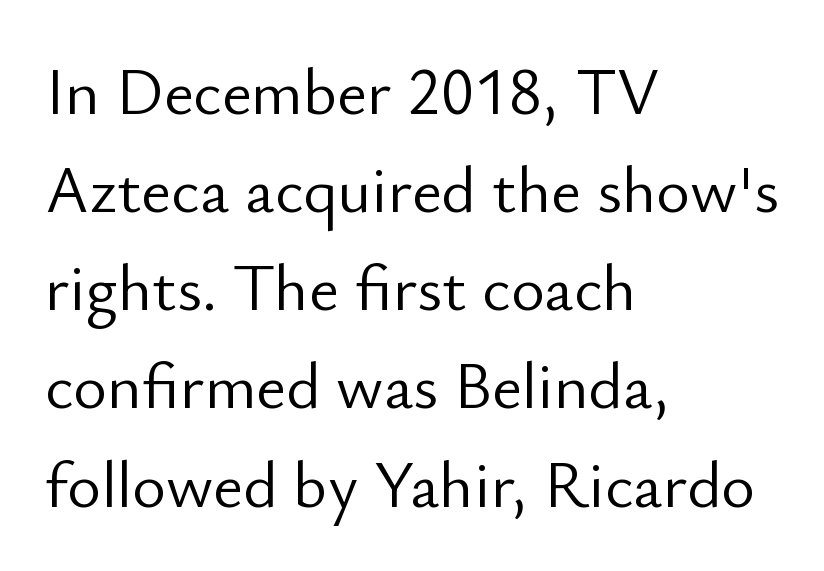
The line texture is even and compact thanks to regular tracking. The type sits square on the baseline with zero lean. What's the leading like? Ordinary, nothing unusual. Bare-footed words on every line. This rendering employs a face without finishing strokes, i.e., a sans-serif. Do the characters align in a grid? No, the font is proportional.
